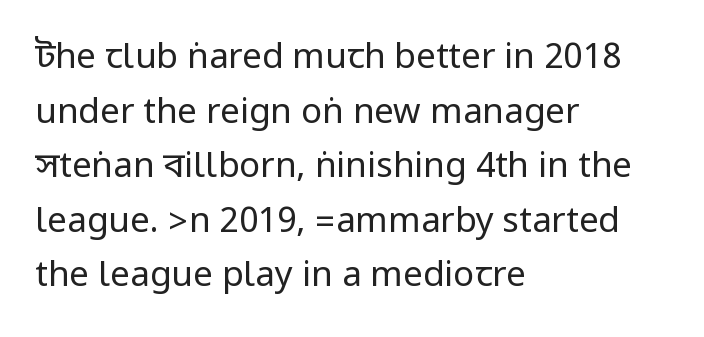
Where is the straight margin? On the left. Baseline-to-baseline distance is the conventional proportion of letter height. Examine the stroke ends and you'll find no serifs. Weight: in the light-to-regular range.
